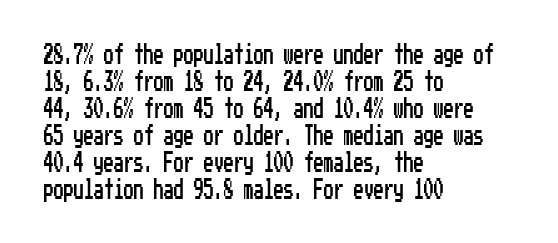
{"italic": "no", "underline": "no", "align": "left", "line_spacing": "normal", "line_spacing_ratio": 1.35, "letter_spacing": "normal", "letter_spacing_em": 0.0, "glyph_px": 20}
